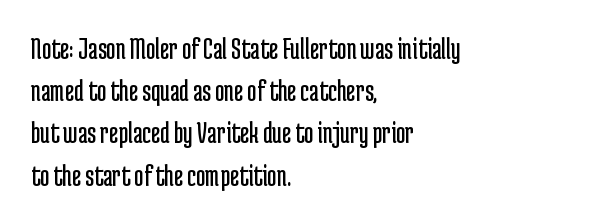
Q: Is the text bold? A: No.
Q: Is the text italic (slanted)? A: No, it is upright.
Q: Is the typeface a serif or a sans-serif typeface? A: Sans-serif.
Q: Is the text underlined? A: No.
Q: How is the paragraph aligned? A: Left-aligned.
Q: Is the spacing between letters normal or unusually wide? A: Normal.
Q: Is the spacing between lines tight, normal or loose? A: Normal.
Q: Width (condensed, normal, or wide)? A: Condensed.
Q: Stroke contrast? A: Low.
Q: x-height? A: Medium.
Q: Monospaced? A: No.
